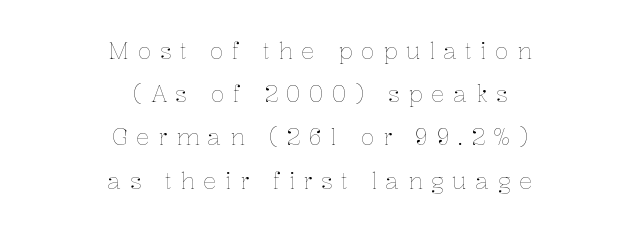
{"italic": "no", "bold": "no", "underline": "no", "align": "center", "line_spacing_ratio": 1.88, "letter_spacing": "wide", "letter_spacing_em": 0.36, "glyph_px": 23}
